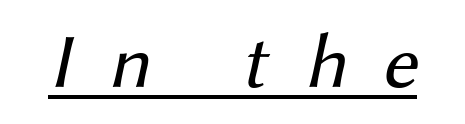
The image shows 78 px regular-weight sans-serif type; set unusually wide letter spacing (+0.46 em), underlined; medium stroke contrast and a medium x-height.
